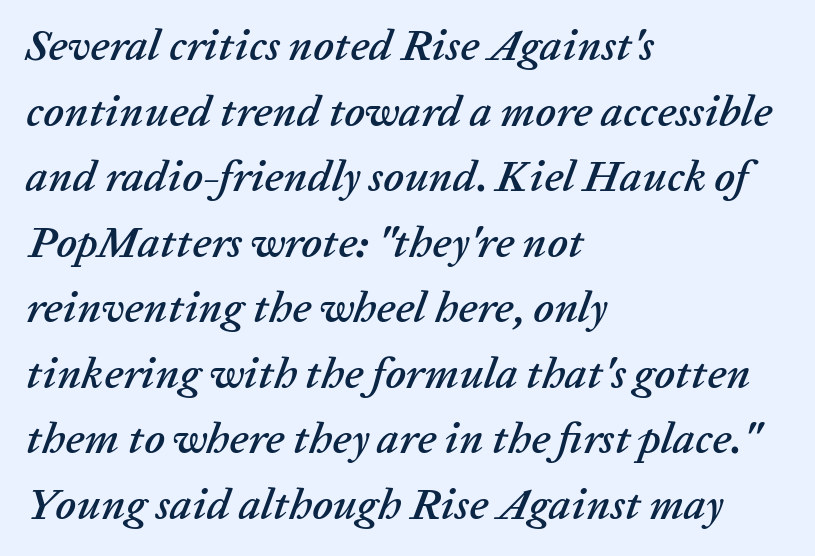
Q: Is the text italic (slanted)? A: Yes, it leans right by about 20 degrees.
Q: Is the text underlined? A: No.
Q: How is the paragraph aligned? A: Left-aligned.
Q: Is the spacing between letters normal or unusually wide? A: Normal.
Q: Is the spacing between lines tight, normal or loose? A: Normal.
Q: Width (condensed, normal, or wide)? A: Normal.
Q: Stroke contrast? A: Low.
Q: x-height? A: Medium.
Q: Monospaced? A: No.
